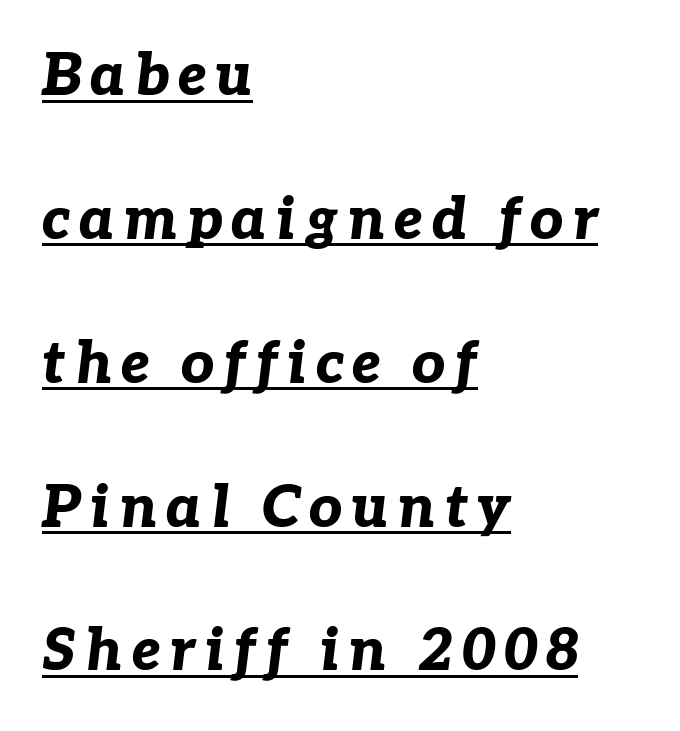
The image shows 58 px bold type, italic (leaning right); set left-aligned, loose line spacing (2.48x), underlined; low stroke contrast and a medium x-height.
